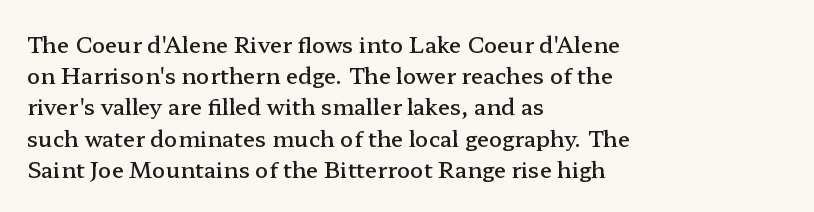
This is moderately heavy type, rendered in semibold. No extra tracking has been applied to these lines. Alignment: flush left. Leading matches the norm, producing a regular column.
